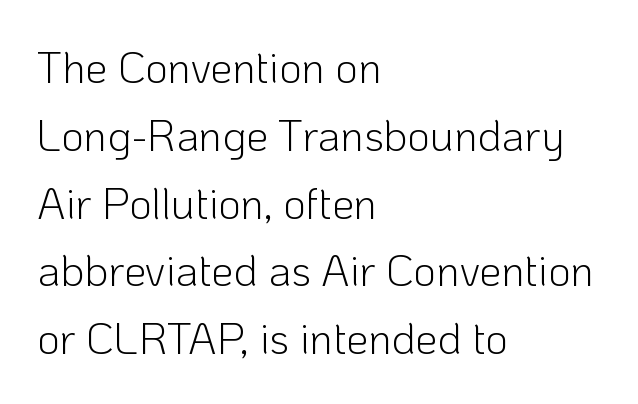
Q: Is the text bold? A: No.
Q: Is the text italic (slanted)? A: No, it is upright.
Q: Is the typeface a serif or a sans-serif typeface? A: Sans-serif.
Q: Is the text underlined? A: No.
Q: How is the paragraph aligned? A: Left-aligned.
Q: Is the spacing between letters normal or unusually wide? A: Normal.
Q: Is the spacing between lines tight, normal or loose? A: Normal.
Q: Width (condensed, normal, or wide)? A: Normal.
Q: Stroke contrast? A: Low.
Q: x-height? A: Medium.
Q: Monospaced? A: No.
